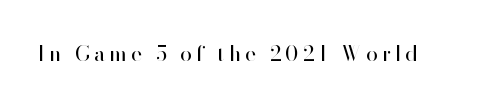
{"italic": "no", "bold": "no", "underline": "no", "letter_spacing": "wide", "letter_spacing_em": 0.2, "glyph_px": 21}
